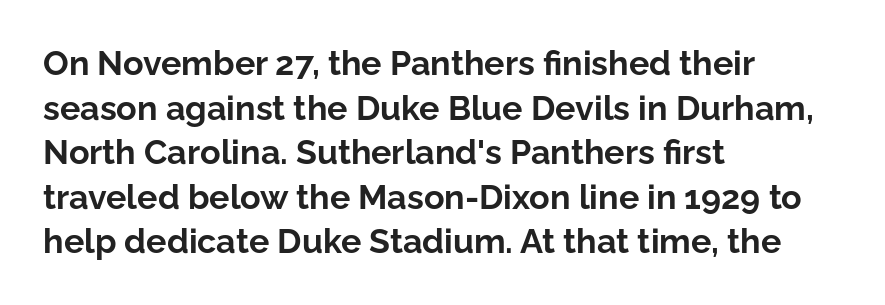
The image shows 34 px bold sans-serif type, upright; set left-aligned, normal line spacing (1.31x), normal letter spacing, not underlined; low stroke contrast and a medium x-height.
